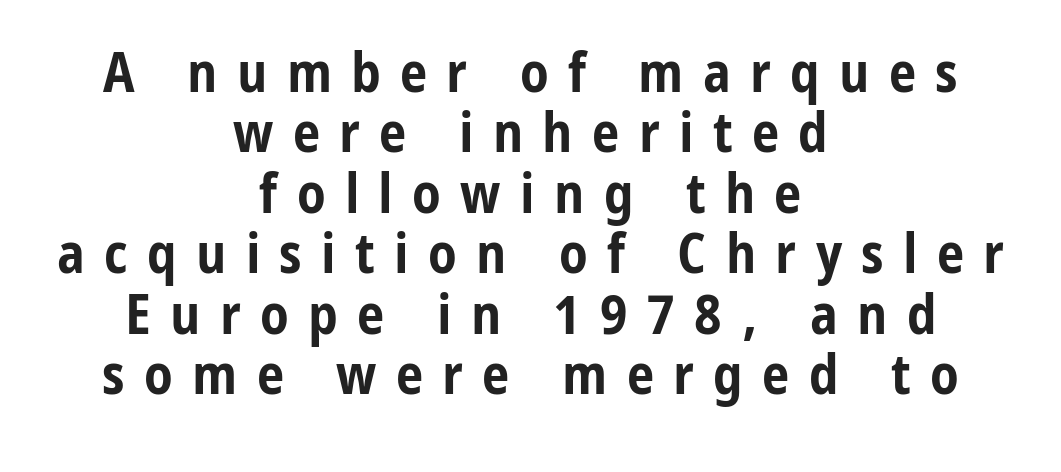
The image shows 55 px bold, condensed sans-serif type, upright; set centered, tight line spacing (1.1x), unusually wide letter spacing (+0.35 em), not underlined; low stroke contrast and a medium x-height.
